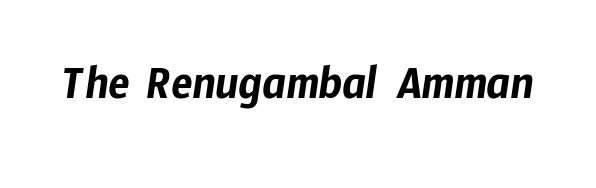
The image shows 50 px condensed sans-serif type; set normal letter spacing, not underlined; low stroke contrast and a medium x-height.
